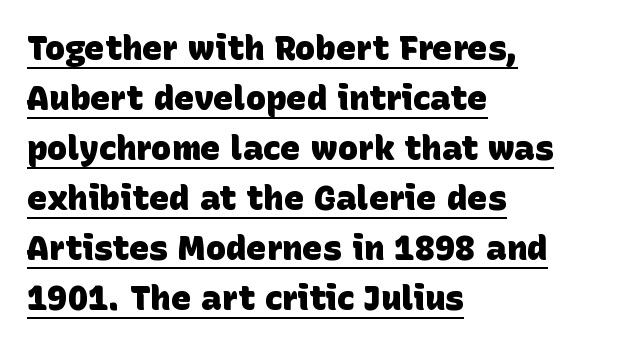
No extra tracking has been applied to these lines. Horizontally, the lines are justified to the leading edge only. A typesetter would call this proportional, since set widths differ per character. The designer went with a sans here, leaving each stem footless. The glyphs are accompanied by a horizontal stroke just below them. The leading is moderate, giving the passage an even texture.
